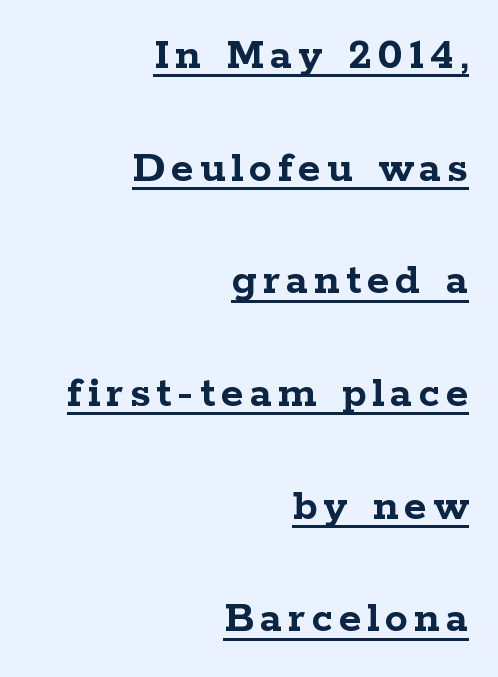
Q: Is the text bold? A: Yes.
Q: Is the text italic (slanted)? A: No, it is upright.
Q: Is the typeface a serif or a sans-serif typeface? A: Serif.
Q: Is the text underlined? A: Yes.
Q: How is the paragraph aligned? A: Right-aligned.
Q: Is the spacing between lines tight, normal or loose? A: Loose.
Q: Width (condensed, normal, or wide)? A: Wide.
Q: Stroke contrast? A: Low.
Q: x-height? A: Medium.
Q: Monospaced? A: No.
